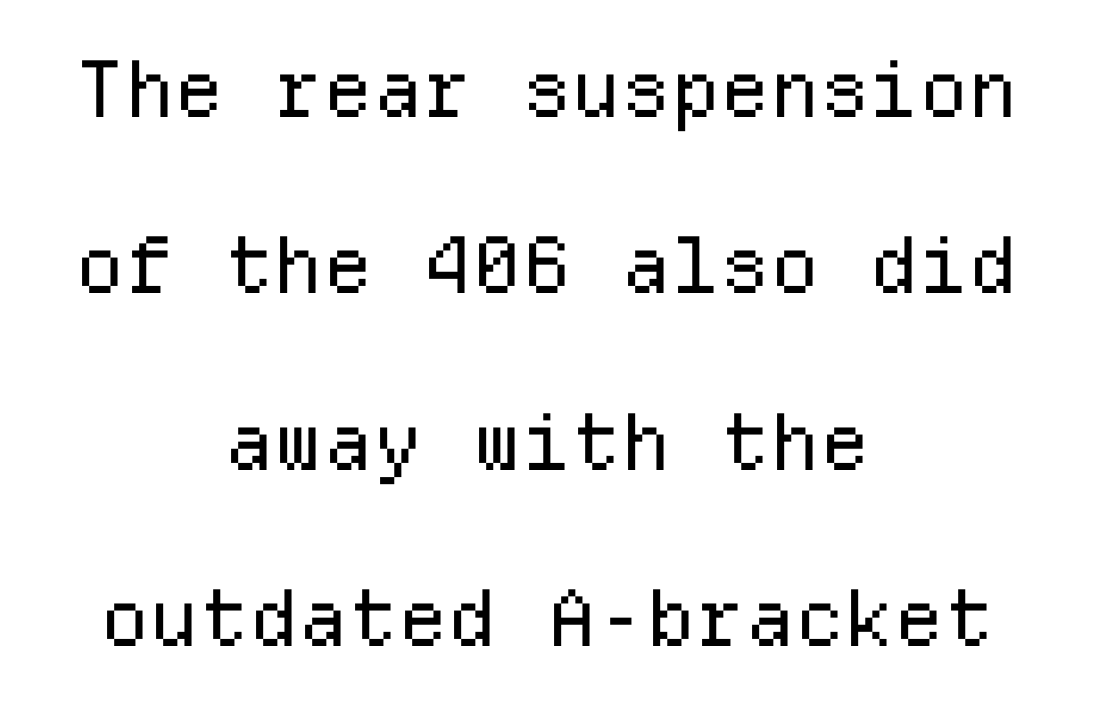
{"serif": "no", "italic": "no", "bold": "no", "weight": "regular", "width": "normal", "stroke_contrast": "low", "x_height": "medium", "monospaced": "yes", "underline": "no", "align": "center", "line_spacing": "loose", "line_spacing_ratio": 2.26, "letter_spacing": "normal", "letter_spacing_em": 0.0, "glyph_px": 78}
